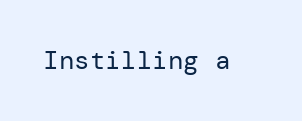
Q: Is the text bold? A: No.
Q: Is the text italic (slanted)? A: No, it is upright.
Q: Is the text underlined? A: No.
Q: Is the spacing between letters normal or unusually wide? A: Normal.
